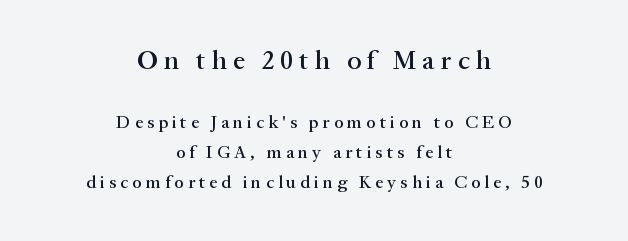
The image shows 27 px text type, upright; set centered, normal line spacing (1.65x), unusually wide letter spacing (+0.22 em), not underlined; the first (top) block is 1.5x larger.
